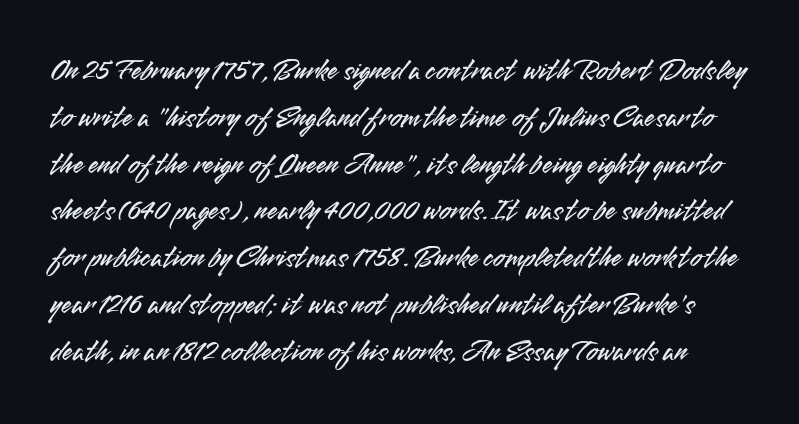
Q: Is the text italic (slanted)? A: Yes.
Q: Is the typeface a serif or a sans-serif typeface? A: Sans-serif.
Q: Is the text underlined? A: No.
Q: Is the spacing between letters normal or unusually wide? A: Normal.
Q: Is the spacing between lines tight, normal or loose? A: Normal.
Q: Width (condensed, normal, or wide)? A: Normal.
Q: Stroke contrast? A: Medium.
Q: x-height? A: Small.
Q: Monospaced? A: No.
